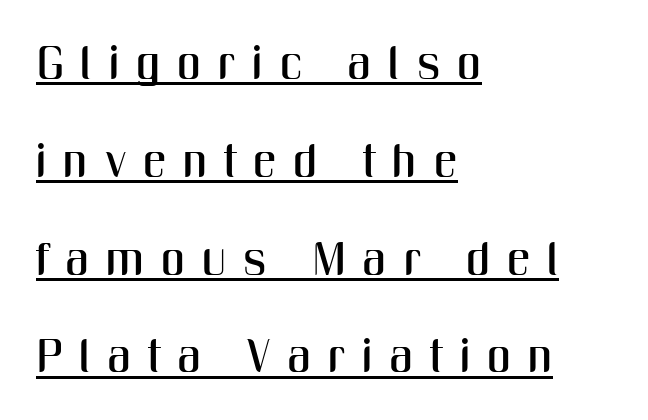
The image shows 47 px condensed sans-serif type, upright; set left-aligned, loose line spacing (2.08x), unusually wide letter spacing (+0.35 em), underlined; medium stroke contrast and a medium x-height.
